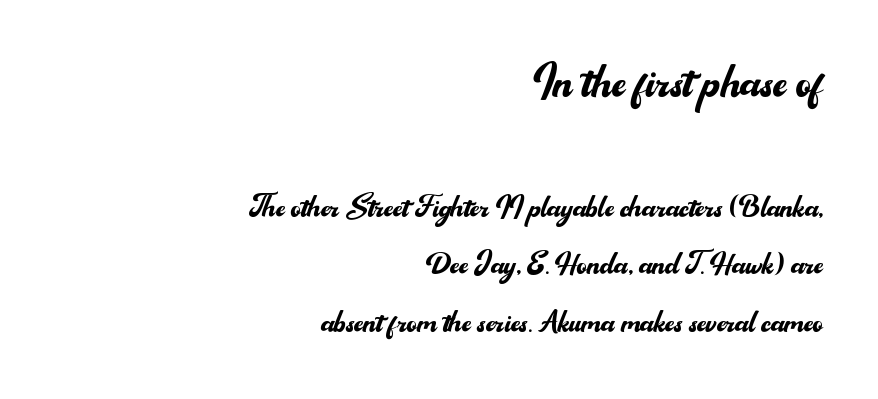
{"serif": "no", "bold": "no", "weight": "regular", "width": "normal", "stroke_contrast": "medium", "x_height": "small", "monospaced": "no", "underline": "no", "align": "right", "line_spacing": "normal", "line_spacing_ratio": 1.47, "letter_spacing": "normal", "letter_spacing_em": 0.0, "larger_block": "first", "size_ratio": 1.51, "glyph_px": 59}
